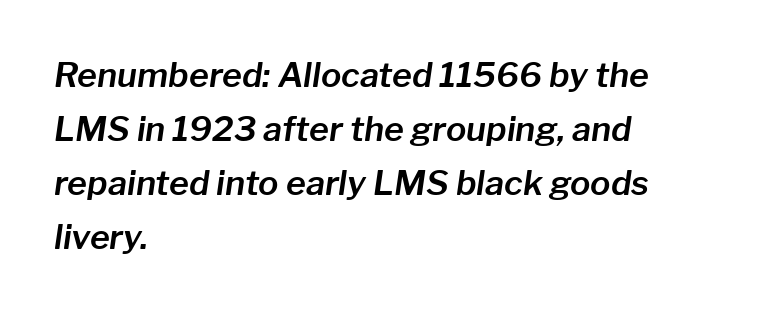
The lettering tilts uniformly, giving the passage an italic look. Is the block centered? No — it sits flush against the left margin. The face used here is proportionally spaced, like ordinary book or web type. How are the letters spaced? Ordinarily, with no added tracking.
